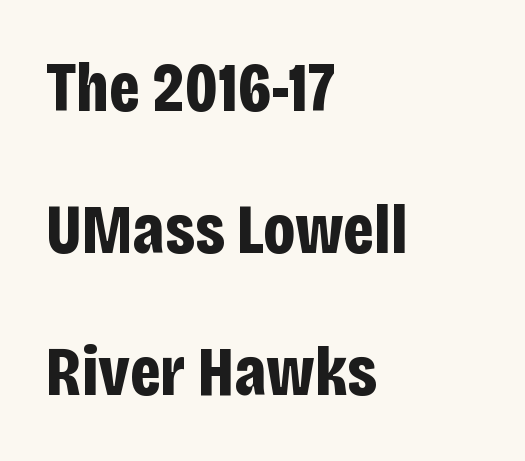
{"serif": "no", "italic": "no", "bold": "yes", "weight": "bold", "width": "condensed", "stroke_contrast": "low", "x_height": "large", "monospaced": "no", "underline": "no", "align": "left", "line_spacing": "loose", "line_spacing_ratio": 2.06, "letter_spacing": "normal", "letter_spacing_em": 0.0, "glyph_px": 69}
